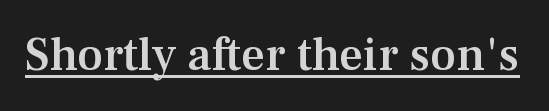
What decoration does the sample have? An underline. Unlike a clean sans, this face finishes its strokes with serifs. These lines keep a tight, regular rhythm from letter to letter. Note the varied advance widths — an 'i' is clearly narrower than an 'm'. Heft: intermediate — a semibold.
